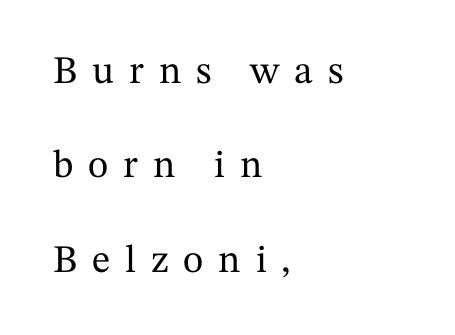
Q: Is the text italic (slanted)? A: No, it is upright.
Q: Is the typeface a serif or a sans-serif typeface? A: Serif.
Q: Is the text underlined? A: No.
Q: How is the paragraph aligned? A: Left-aligned.
Q: Is the spacing between letters normal or unusually wide? A: Unusually wide.
Q: Is the spacing between lines tight, normal or loose? A: Loose.
Q: Width (condensed, normal, or wide)? A: Normal.
Q: Stroke contrast? A: Medium.
Q: x-height? A: Medium.
Q: Monospaced? A: No.
